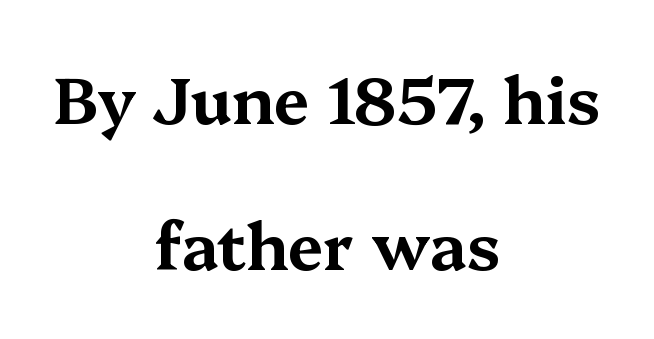
The image shows 64 px wide serif type, upright; set centered, loose line spacing (2.28x), normal letter spacing, not underlined; medium stroke contrast and a medium x-height.
